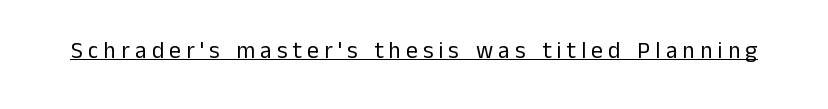
{"italic": "no", "bold": "no", "underline": "yes", "letter_spacing": "wide", "letter_spacing_em": 0.23, "glyph_px": 23}
